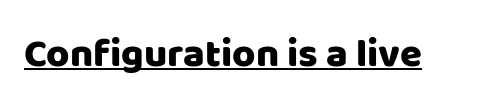
The type sits square on the baseline with zero lean. Tracking here is standard; glyphs follow each other at the usual distance. The face used here is proportionally spaced, like ordinary book or web type. Looks like someone drew a line under every word here. The characters display no serif detailing; their extremities are plain.
